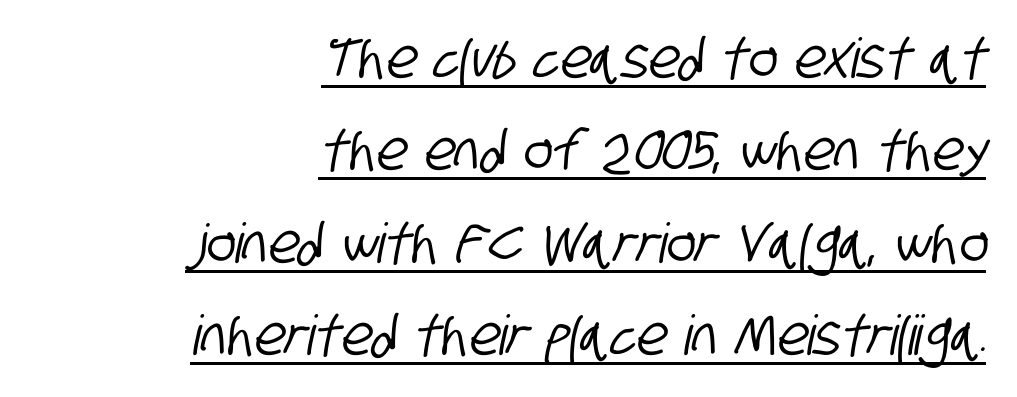
{"serif": "no", "width": "condensed", "stroke_contrast": "low", "x_height": "large", "monospaced": "no", "underline": "yes", "align": "right", "line_spacing": "normal", "line_spacing_ratio": 1.68, "letter_spacing": "normal", "letter_spacing_em": 0.0, "glyph_px": 55}
